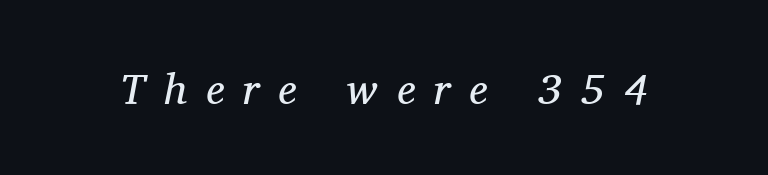
Q: Is the text bold? A: No.
Q: Is the text italic (slanted)? A: Yes, it leans right by about 11 degrees.
Q: Is the typeface a serif or a sans-serif typeface? A: Serif.
Q: Is the text underlined? A: No.
Q: Is the spacing between letters normal or unusually wide? A: Unusually wide.
Q: Width (condensed, normal, or wide)? A: Normal.
Q: Stroke contrast? A: Medium.
Q: x-height? A: Medium.
Q: Monospaced? A: No.
